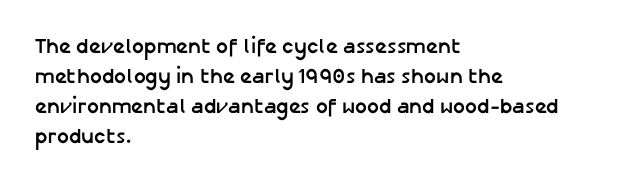
The image shows 21 px bold type, upright; set left-aligned, normal line spacing (1.43x), normal letter spacing, not underlined.
